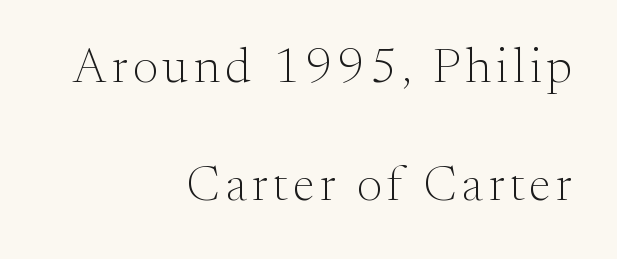
Q: Is the text bold? A: No.
Q: Is the text italic (slanted)? A: No, it is upright.
Q: Is the typeface a serif or a sans-serif typeface? A: Serif.
Q: Is the text underlined? A: No.
Q: How is the paragraph aligned? A: Right-aligned.
Q: Is the spacing between lines tight, normal or loose? A: Loose.
Q: Width (condensed, normal, or wide)? A: Normal.
Q: Stroke contrast? A: Medium.
Q: x-height? A: Small.
Q: Monospaced? A: No.
